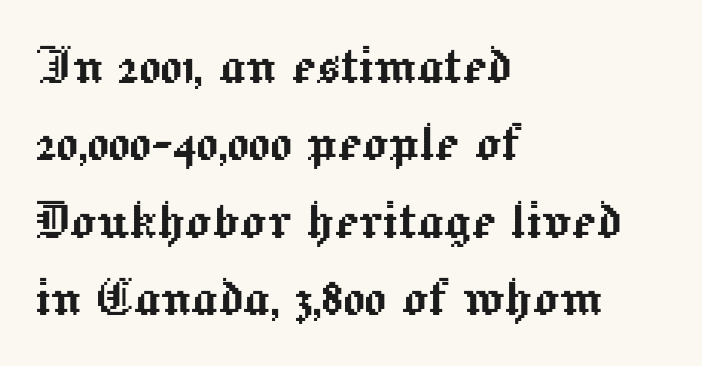
{"italic": "no", "width": "normal", "x_height": "medium", "monospaced": "no", "underline": "no", "align": "left", "line_spacing_ratio": 1.21, "letter_spacing": "normal", "letter_spacing_em": 0.0, "glyph_px": 64}
